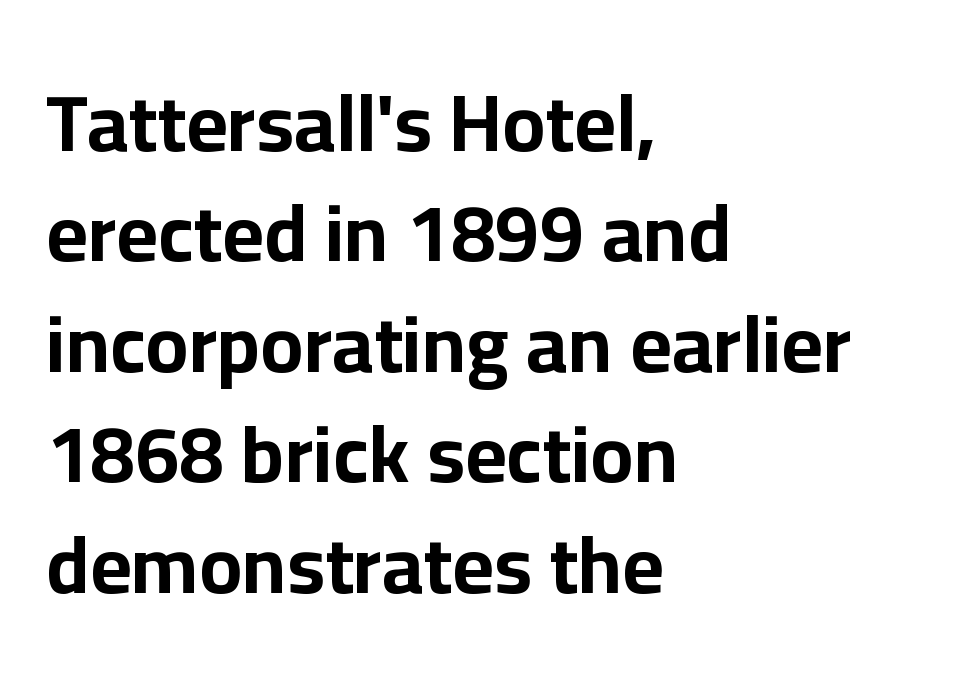
{"serif": "no", "italic": "no", "bold": "yes", "weight": "bold", "width": "normal", "stroke_contrast": "low", "x_height": "medium", "monospaced": "no", "underline": "no", "align": "left", "line_spacing": "normal", "line_spacing_ratio": 1.38, "letter_spacing": "normal", "letter_spacing_em": 0.0, "glyph_px": 80}
